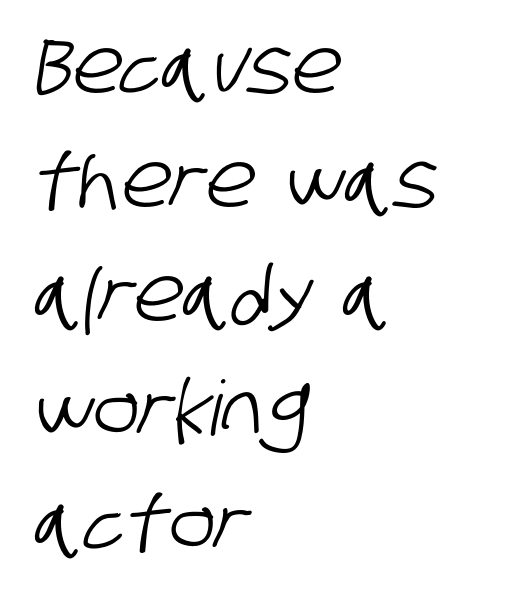
The image shows 76 px condensed sans-serif type; set left-aligned, normal line spacing (1.5x), normal letter spacing, not underlined; low stroke contrast and a large x-height.
